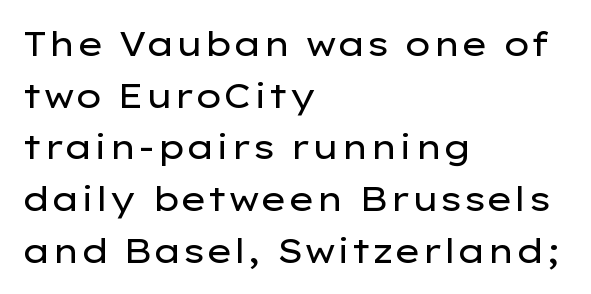
Q: Is the text bold? A: No.
Q: Is the text italic (slanted)? A: No, it is upright.
Q: Is the typeface a serif or a sans-serif typeface? A: Sans-serif.
Q: Is the text underlined? A: No.
Q: How is the paragraph aligned? A: Left-aligned.
Q: Is the spacing between letters normal or unusually wide? A: Normal.
Q: Is the spacing between lines tight, normal or loose? A: Normal.
Q: Width (condensed, normal, or wide)? A: Wide.
Q: Stroke contrast? A: Low.
Q: x-height? A: Medium.
Q: Monospaced? A: No.
